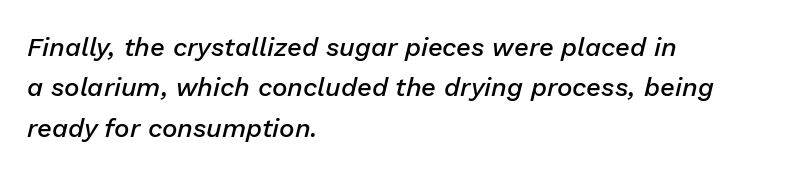
These lines stack with their left ends in a neat column. If you drew a line through each stem, it would be angled. The rows are spaced the way most documents space them. Nothing unusual about the tracking: characters are spaced as the font intends.
